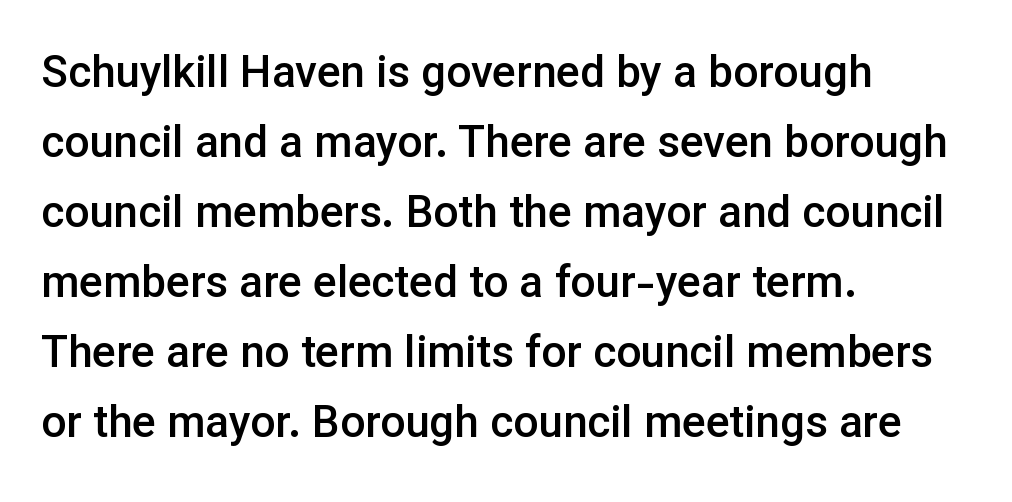
The space beneath each line is pristine and unruled. The typesetting leans somewhat heavy: a semibold. A sans-serif font was chosen for this passage. There is no visible air inserted between adjacent glyphs.
